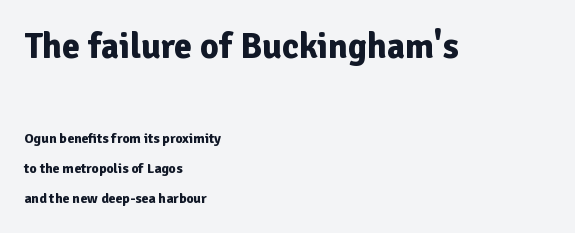
{"serif": "no", "italic": "no", "bold": "yes", "weight": "bold", "width": "normal", "stroke_contrast": "low", "x_height": "medium", "monospaced": "no", "underline": "no", "align": "left", "line_spacing": "loose", "line_spacing_ratio": 2.13, "letter_spacing": "normal", "letter_spacing_em": 0.0, "larger_block": "first", "size_ratio": 2.57, "glyph_px": 36}
